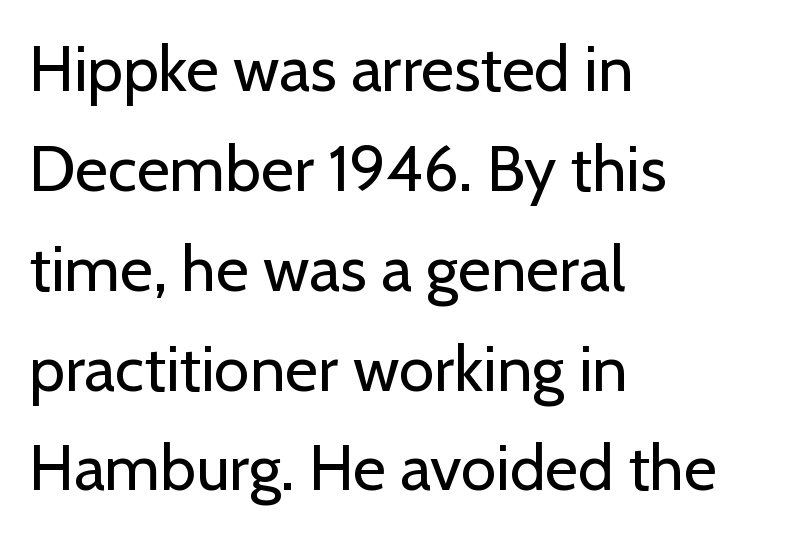
{"serif": "no", "italic": "no", "bold": "no", "weight": "regular", "width": "normal", "stroke_contrast": "low", "x_height": "medium", "monospaced": "no", "underline": "no", "align": "left", "line_spacing": "normal", "line_spacing_ratio": 1.56, "letter_spacing": "normal", "letter_spacing_em": 0.0, "glyph_px": 64}
